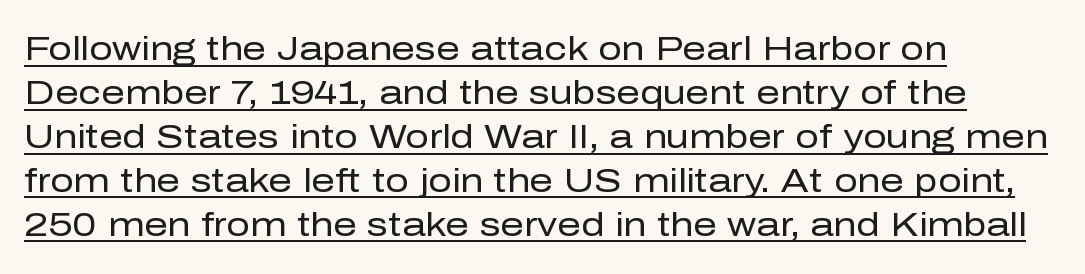
{"serif": "no", "italic": "no", "bold": "no", "weight": "regular", "width": "normal", "stroke_contrast": "low", "x_height": "medium", "monospaced": "no", "underline": "yes", "align": "left", "line_spacing": "normal", "line_spacing_ratio": 1.33, "letter_spacing": "normal", "letter_spacing_em": 0.0, "glyph_px": 33}
